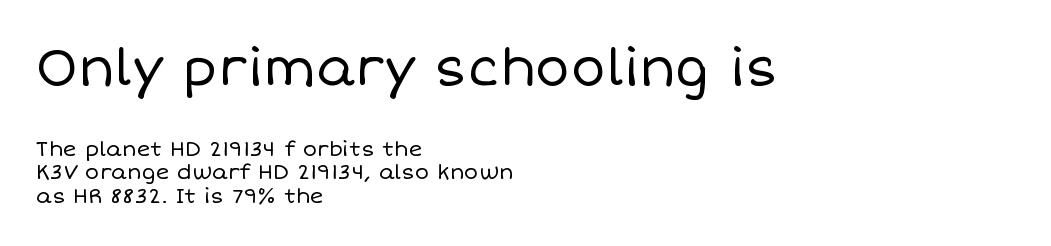
The image shows 52 px regular-weight type, upright; set left-aligned, tight line spacing (1.12x), normal letter spacing, not underlined; the first (top) block is 2.48x larger; low stroke contrast and a large x-height.
